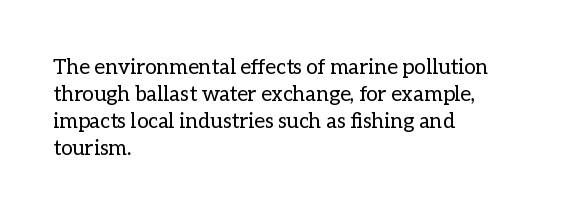
{"italic": "no", "bold": "no", "underline": "no", "align": "left", "line_spacing": "normal", "line_spacing_ratio": 1.28, "letter_spacing": "normal", "letter_spacing_em": 0.0, "glyph_px": 21}
